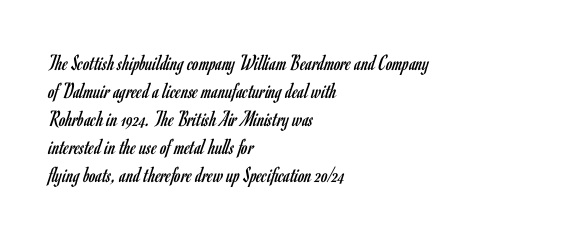
Layout note: lines flush left. Decoration check: the copy has no underline. Short note: letters normally spaced.
